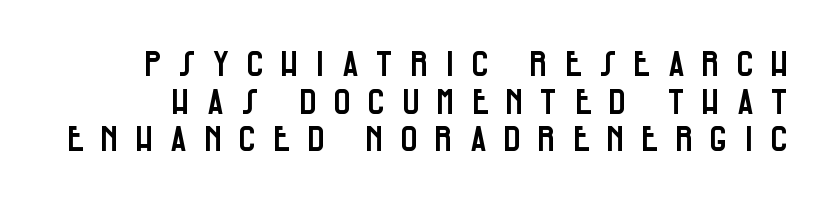
Q: Is the text italic (slanted)? A: No, it is upright.
Q: Is the typeface a serif or a sans-serif typeface? A: Sans-serif.
Q: Is the text underlined? A: No.
Q: Is the spacing between letters normal or unusually wide? A: Unusually wide.
Q: Is the spacing between lines tight, normal or loose? A: Tight.
Q: Width (condensed, normal, or wide)? A: Condensed.
Q: Stroke contrast? A: Low.
Q: x-height? A: Large.
Q: Monospaced? A: No.
